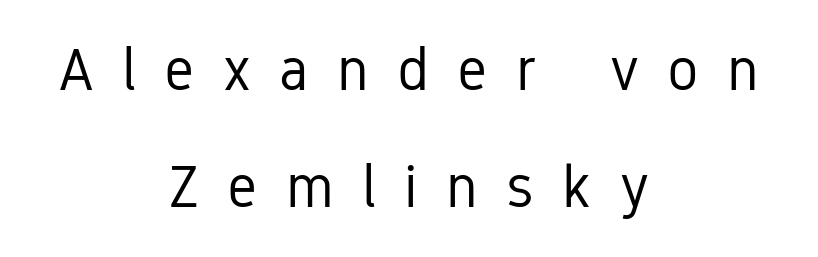
The tracking jumps out immediately: characters are airy and widely separated. Vertical stems look standard width or narrower in stroke. Baseline-to-baseline distance is far greater than the letter height. This sample has the flowing, uneven cadence of proportional lettering. Underline: absent.
